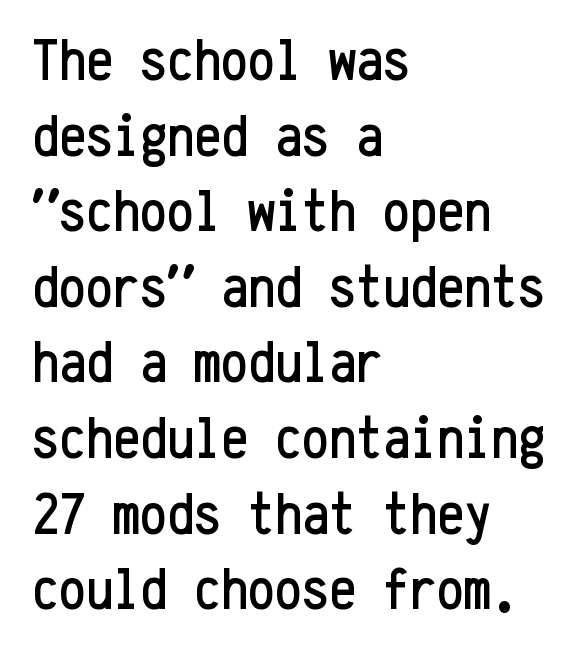
{"serif": "no", "italic": "no", "width": "condensed", "stroke_contrast": "low", "x_height": "medium", "monospaced": "yes", "underline": "no", "align": "left", "line_spacing": "normal", "line_spacing_ratio": 1.26, "letter_spacing": "normal", "letter_spacing_em": 0.0, "glyph_px": 60}
